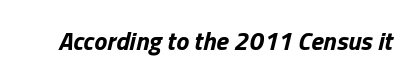
Q: Is the text bold? A: Yes.
Q: Is the text italic (slanted)? A: Yes, it leans right by about 13 degrees.
Q: Is the text underlined? A: No.
Q: Is the spacing between letters normal or unusually wide? A: Normal.
